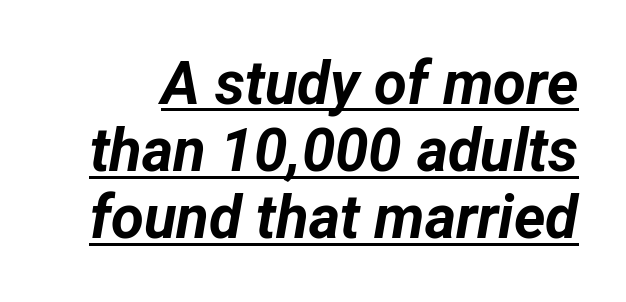
Q: Is the text bold? A: Yes.
Q: Is the text italic (slanted)? A: Yes, it leans right by about 12 degrees.
Q: Is the text underlined? A: Yes.
Q: Is the spacing between letters normal or unusually wide? A: Normal.
Q: Is the spacing between lines tight, normal or loose? A: Tight.
Q: Width (condensed, normal, or wide)? A: Normal.
Q: Stroke contrast? A: Low.
Q: x-height? A: Medium.
Q: Monospaced? A: No.
